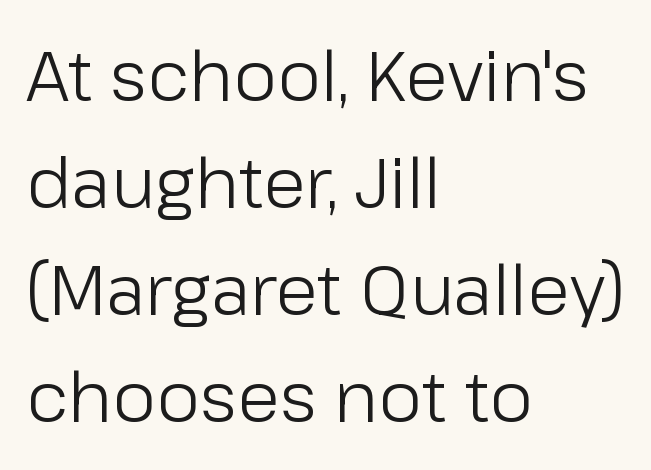
{"serif": "no", "italic": "no", "bold": "no", "weight": "light", "width": "normal", "stroke_contrast": "low", "x_height": "medium", "monospaced": "no", "underline": "no", "align": "left", "line_spacing": "normal", "line_spacing_ratio": 1.53, "letter_spacing": "normal", "letter_spacing_em": 0.0, "glyph_px": 70}
